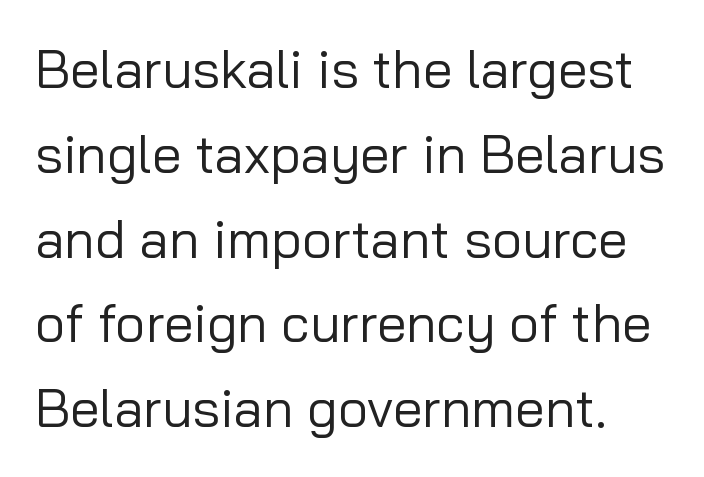
{"serif": "no", "italic": "no", "bold": "no", "weight": "regular", "width": "normal", "stroke_contrast": "low", "x_height": "medium", "monospaced": "no", "underline": "no", "line_spacing": "normal", "line_spacing_ratio": 1.6, "letter_spacing": "normal", "letter_spacing_em": 0.0, "glyph_px": 53}
